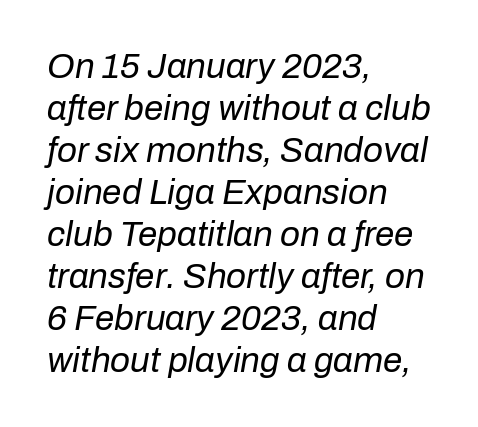
Rendered with sloped, italic letterforms. You could not count columns in this text — the font is proportionally spaced. The typesetter chose a ragged-right arrangement here. Words float on clear page, feet unadorned. The face looks like a standard text weight, possibly lighter.
